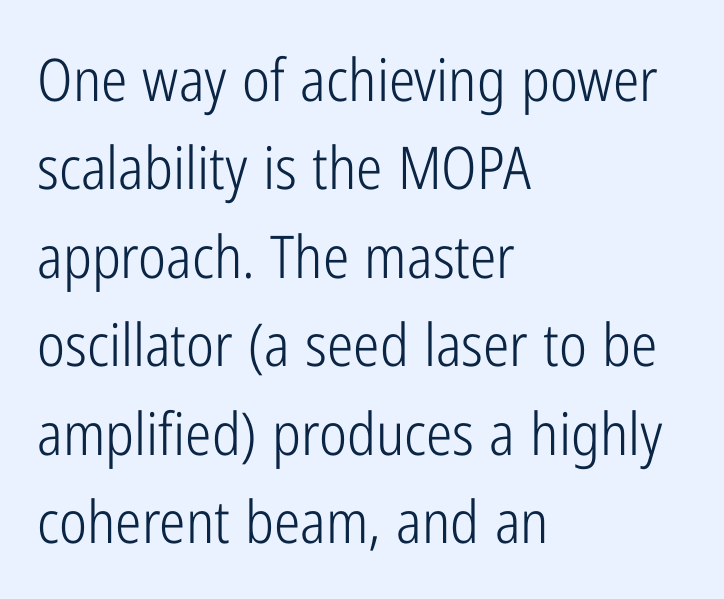
Q: Is the text bold? A: No.
Q: Is the text italic (slanted)? A: No, it is upright.
Q: Is the typeface a serif or a sans-serif typeface? A: Sans-serif.
Q: Is the text underlined? A: No.
Q: How is the paragraph aligned? A: Left-aligned.
Q: Is the spacing between letters normal or unusually wide? A: Normal.
Q: Is the spacing between lines tight, normal or loose? A: Normal.
Q: Width (condensed, normal, or wide)? A: Condensed.
Q: Stroke contrast? A: Low.
Q: x-height? A: Medium.
Q: Monospaced? A: No.
